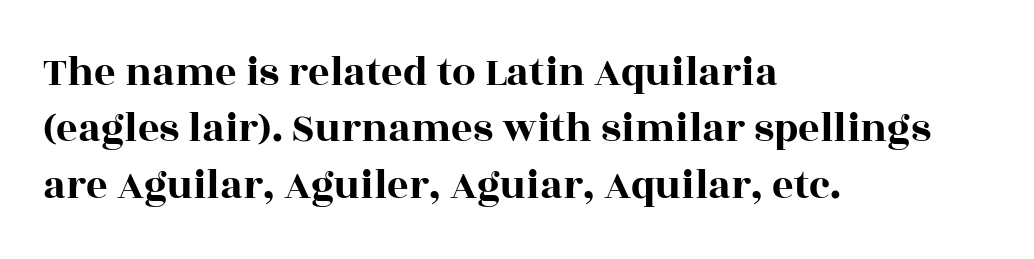
The image shows 42 px wide serif type, upright; set left-aligned, normal line spacing (1.34x), normal letter spacing, not underlined; a large x-height.
